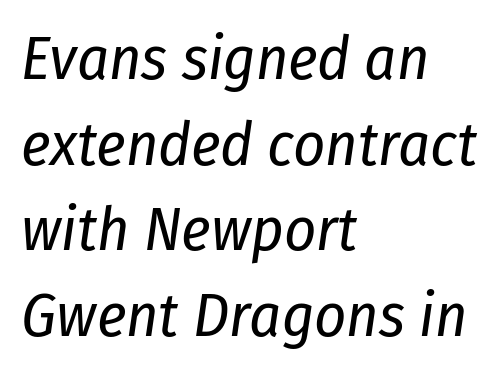
Q: Is the text bold? A: No.
Q: Is the text italic (slanted)? A: Yes, it leans right by about 8 degrees.
Q: Is the text underlined? A: No.
Q: How is the paragraph aligned? A: Left-aligned.
Q: Is the spacing between letters normal or unusually wide? A: Normal.
Q: Is the spacing between lines tight, normal or loose? A: Normal.
Q: Width (condensed, normal, or wide)? A: Condensed.
Q: Stroke contrast? A: Low.
Q: x-height? A: Medium.
Q: Monospaced? A: No.
